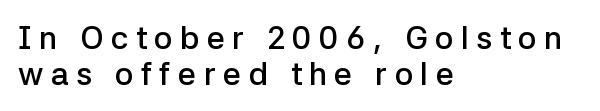
The image shows 32 px semibold sans-serif type, upright; set left-aligned, tight line spacing (1.12x), unusually wide letter spacing (+0.23 em), not underlined; low stroke contrast and a medium x-height.
